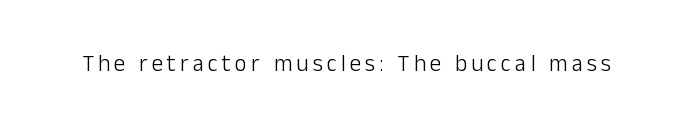
Q: Is the text bold? A: No.
Q: Is the text italic (slanted)? A: No, it is upright.
Q: Is the text underlined? A: No.
